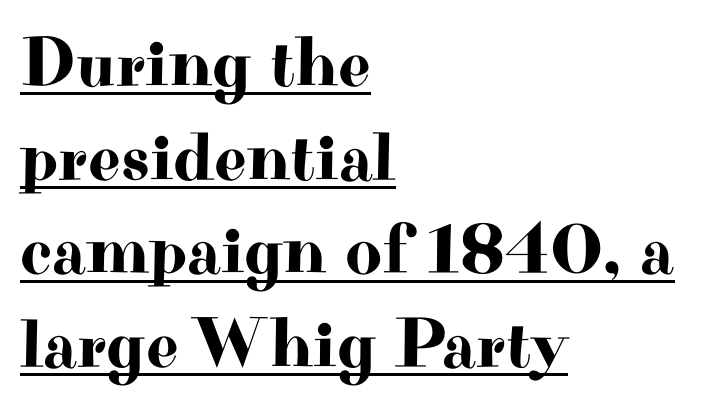
Q: Is the text italic (slanted)? A: No, it is upright.
Q: Is the typeface a serif or a sans-serif typeface? A: Serif.
Q: Is the text underlined? A: Yes.
Q: How is the paragraph aligned? A: Left-aligned.
Q: Is the spacing between letters normal or unusually wide? A: Normal.
Q: Is the spacing between lines tight, normal or loose? A: Normal.
Q: Width (condensed, normal, or wide)? A: Wide.
Q: Stroke contrast? A: High.
Q: x-height? A: Small.
Q: Monospaced? A: No.
